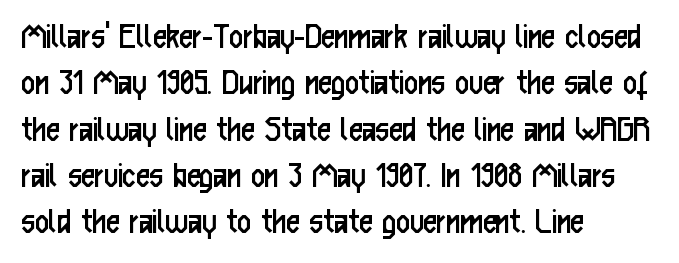
{"serif": "no", "italic": "no", "bold": "no", "weight": "regular", "width": "condensed", "stroke_contrast": "low", "x_height": "medium", "monospaced": "no", "underline": "no", "align": "left", "line_spacing_ratio": 1.22, "letter_spacing": "normal", "letter_spacing_em": 0.0, "glyph_px": 38}
